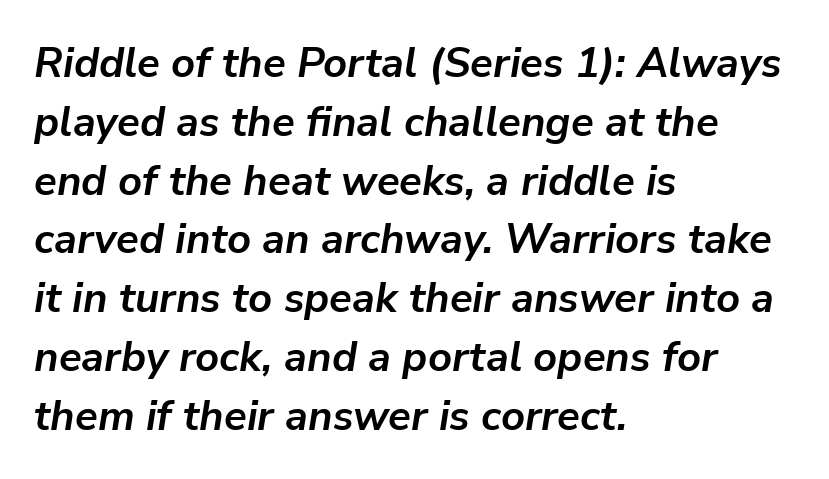
Rule under the text: the space is simply empty. Yep, that's italic — everything's leaning. Typographic density is high because the face is bold. The rendering uses natural spacing where letterforms have individual widths. Is there much room between lines? A standard amount, neither cramped nor airy.
